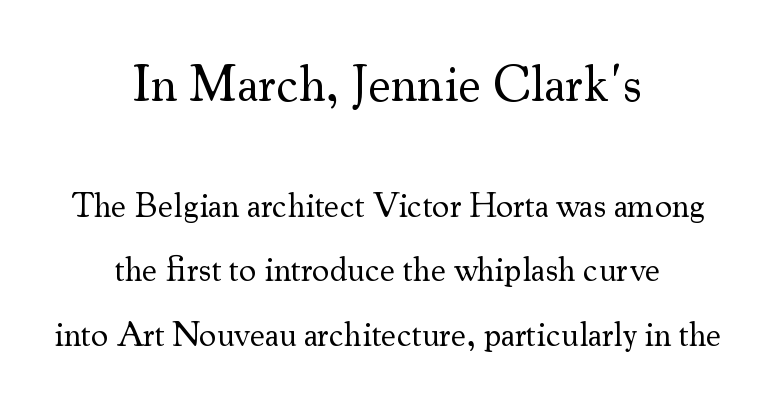
Q: Is the text bold? A: No.
Q: Is the text italic (slanted)? A: No, it is upright.
Q: Is the typeface a serif or a sans-serif typeface? A: Serif.
Q: Is the text underlined? A: No.
Q: How is the paragraph aligned? A: Centered.
Q: Is the spacing between letters normal or unusually wide? A: Normal.
Q: Which block of text is set in a larger size, the first (top) or the second (bottom)? A: The first (top) one.
Q: Width (condensed, normal, or wide)? A: Normal.
Q: Stroke contrast? A: Medium.
Q: x-height? A: Small.
Q: Monospaced? A: No.
